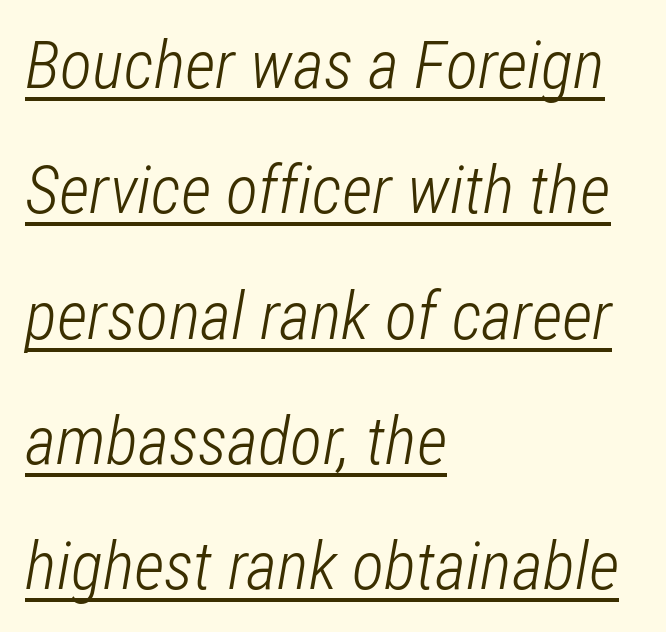
{"italic": "yes", "lean": "right", "slant_degrees": 12, "bold": "no", "weight": "light", "width": "condensed", "stroke_contrast": "low", "x_height": "medium", "monospaced": "no", "underline": "yes", "align": "left", "line_spacing_ratio": 1.87, "letter_spacing": "normal", "letter_spacing_em": 0.0, "glyph_px": 67}
